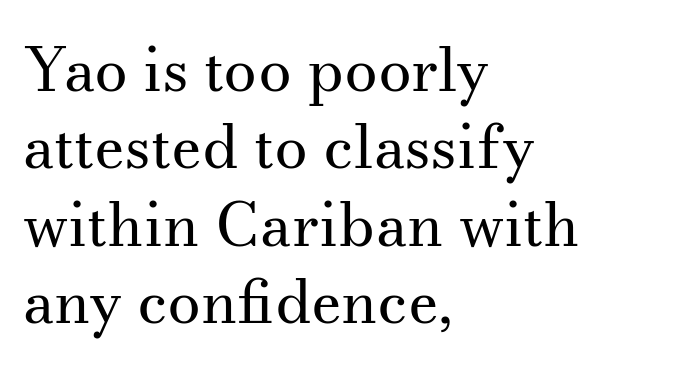
{"serif": "yes", "italic": "no", "bold": "no", "weight": "regular", "width": "normal", "stroke_contrast": "medium", "x_height": "small", "monospaced": "no", "underline": "no", "align": "left", "line_spacing": "normal", "line_spacing_ratio": 1.29, "letter_spacing": "normal", "letter_spacing_em": 0.0, "glyph_px": 60}
